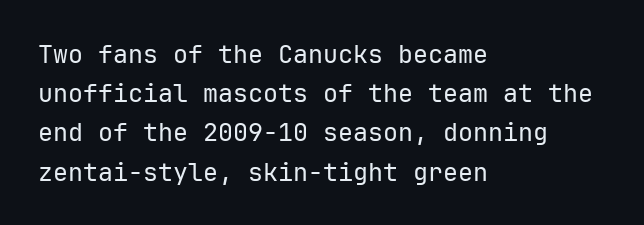
{"italic": "no", "bold": "no", "underline": "no", "align": "left", "line_spacing": "normal", "line_spacing_ratio": 1.57, "letter_spacing": "normal", "letter_spacing_em": 0.0, "glyph_px": 25}
